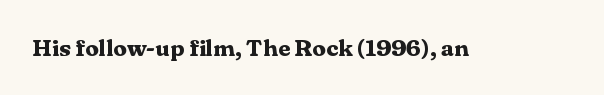
The image shows 24 px bold type, upright; set normal letter spacing, not underlined.
